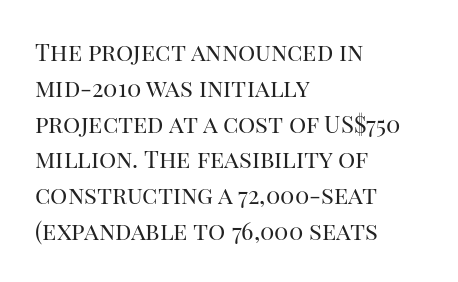
The image shows 24 px text type, upright; set left-aligned, normal line spacing (1.49x), normal letter spacing, not underlined.
